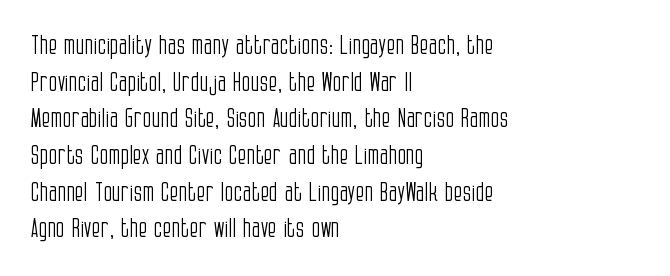
In CSS terms this would be text-align: left. The words here are not underlined. The font is comparable to plain body text, perhaps lighter. Every character sits straight up, as roman type does. The vertical gap from one line to the next is medium. Compared with typical body copy, the letter spacing here is the same.
